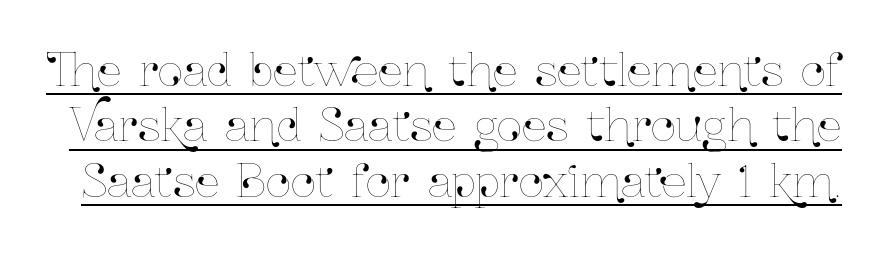
{"italic": "no", "width": "condensed", "stroke_contrast": "low", "x_height": "medium", "monospaced": "no", "underline": "yes", "line_spacing": "normal", "line_spacing_ratio": 1.26, "letter_spacing": "normal", "letter_spacing_em": 0.0, "glyph_px": 44}
